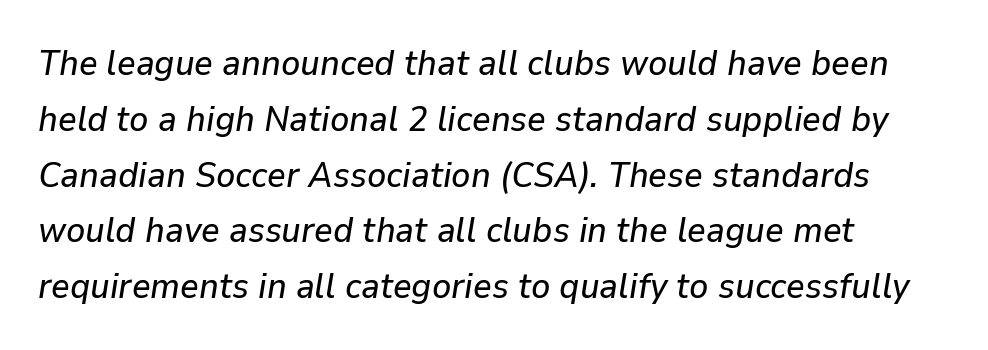
Think of a printed novel: that variable character pitch is what you see here. The passage is arranged the way most books set body copy — flush left. Here the glyphs are tracked normally, forming tight word shapes. Emphasis-style slanted type is in use. The string is rendered with underlining switched off. Baseline-to-baseline distance is the conventional proportion of letter height.
